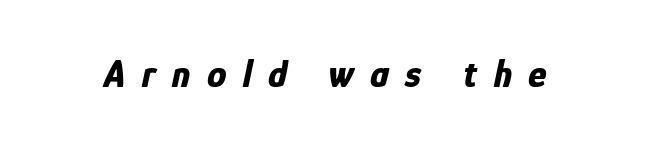
{"italic": "yes", "lean": "right", "slant_degrees": 12, "bold": "yes", "weight": "bold", "width": "condensed", "stroke_contrast": "low", "x_height": "medium", "monospaced": "no", "underline": "no", "letter_spacing": "wide", "letter_spacing_em": 0.42, "glyph_px": 39}
